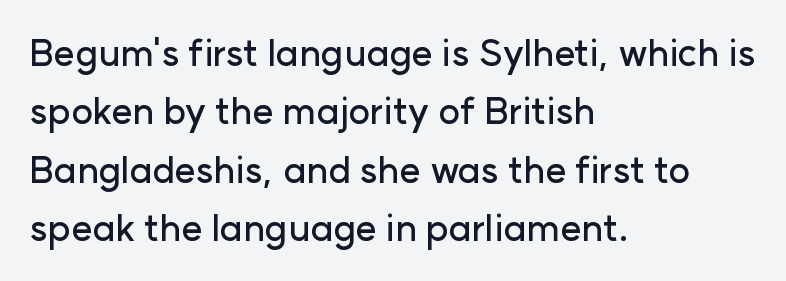
Q: Is the text italic (slanted)? A: No, it is upright.
Q: Is the typeface a serif or a sans-serif typeface? A: Sans-serif.
Q: Is the text underlined? A: No.
Q: How is the paragraph aligned? A: Left-aligned.
Q: Is the spacing between letters normal or unusually wide? A: Normal.
Q: Is the spacing between lines tight, normal or loose? A: Normal.
Q: Width (condensed, normal, or wide)? A: Normal.
Q: Stroke contrast? A: Low.
Q: x-height? A: Medium.
Q: Monospaced? A: No.
